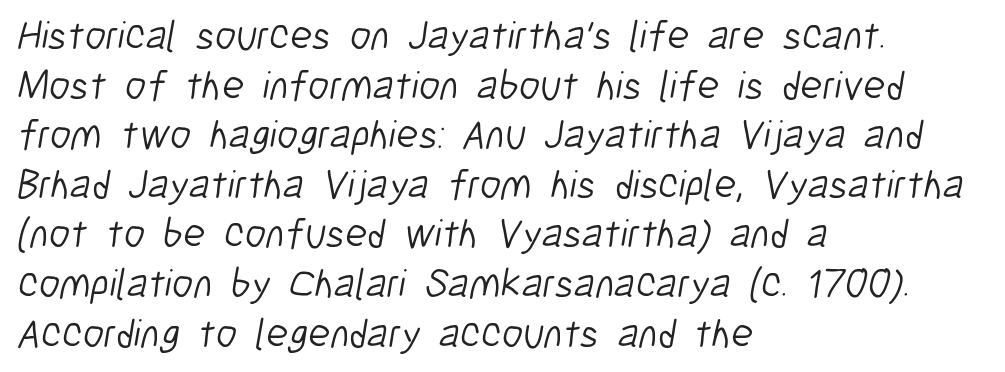
In CSS terms this would be text-align: left. The type is set solid horizontally, with unmodified tracking. Bold? No — there's no thickening of the strokes. Each letter keeps its own natural width here, so spacing adapts to shape. Check where the strokes stop: nothing finishes them off — pure sans. The specimen omits any rule beneath the text block's lines.
